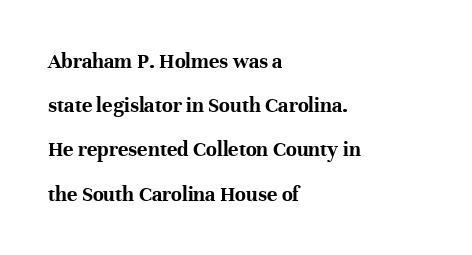
Tracking value appears to be zero — textbook default spacing. The face used here has the dense, thick strokes of a bold. If you drew a ruler down the left edge, every line would touch it. Notice the wide empty band between every row — that's loose leading.
